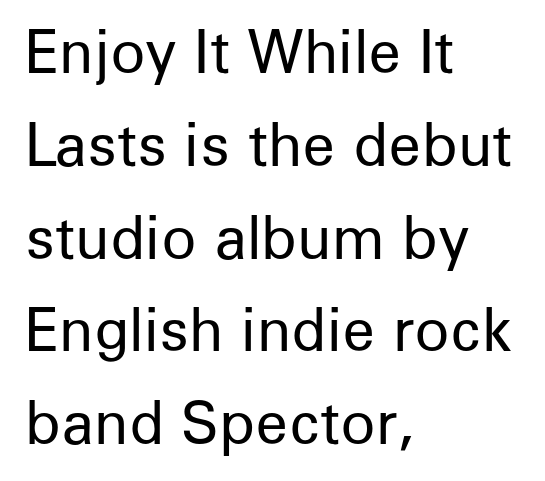
Q: Is the text bold? A: No.
Q: Is the text italic (slanted)? A: No, it is upright.
Q: Is the typeface a serif or a sans-serif typeface? A: Sans-serif.
Q: Is the text underlined? A: No.
Q: How is the paragraph aligned? A: Left-aligned.
Q: Is the spacing between letters normal or unusually wide? A: Normal.
Q: Is the spacing between lines tight, normal or loose? A: Normal.
Q: Width (condensed, normal, or wide)? A: Normal.
Q: Stroke contrast? A: Low.
Q: x-height? A: Medium.
Q: Monospaced? A: No.
